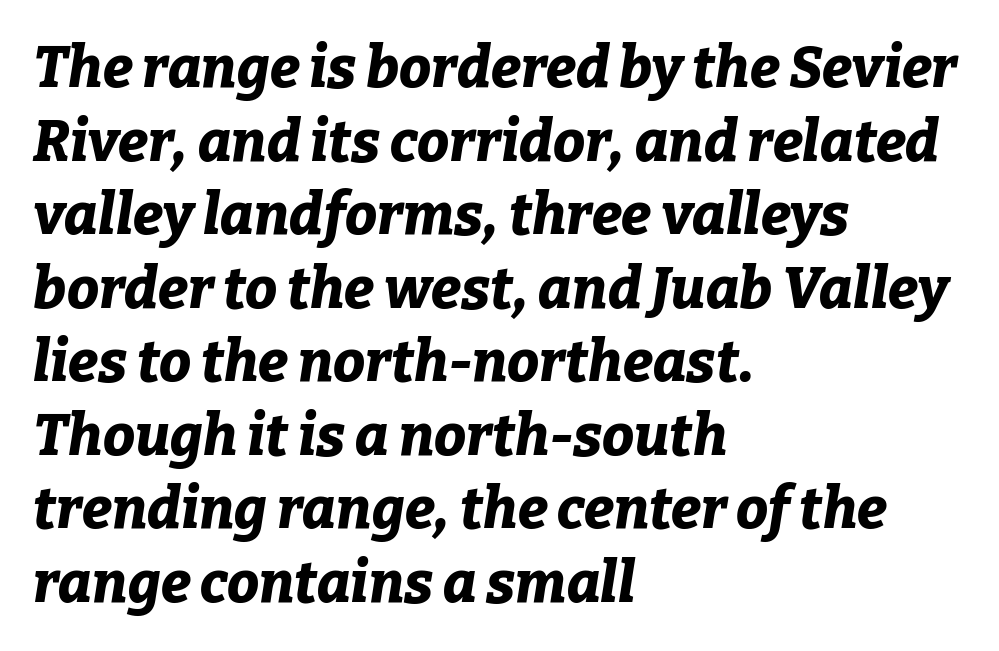
Q: Is the text bold? A: Yes.
Q: Is the text italic (slanted)? A: Yes, it leans right by about 9 degrees.
Q: Is the text underlined? A: No.
Q: How is the paragraph aligned? A: Left-aligned.
Q: Is the spacing between letters normal or unusually wide? A: Normal.
Q: Is the spacing between lines tight, normal or loose? A: Normal.
Q: Width (condensed, normal, or wide)? A: Normal.
Q: Stroke contrast? A: Low.
Q: x-height? A: Medium.
Q: Monospaced? A: No.
